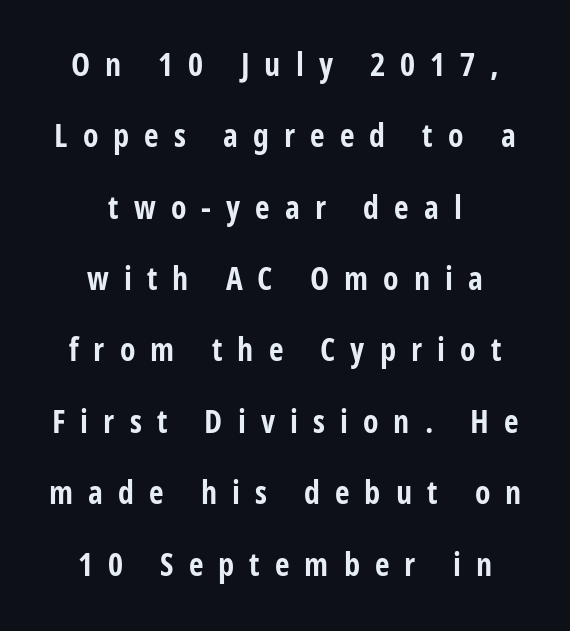
Q: Is the text bold? A: Yes.
Q: Is the text italic (slanted)? A: No, it is upright.
Q: Is the typeface a serif or a sans-serif typeface? A: Sans-serif.
Q: Is the text underlined? A: No.
Q: How is the paragraph aligned? A: Centered.
Q: Is the spacing between letters normal or unusually wide? A: Unusually wide.
Q: Is the spacing between lines tight, normal or loose? A: Loose.
Q: Width (condensed, normal, or wide)? A: Condensed.
Q: Stroke contrast? A: Low.
Q: x-height? A: Large.
Q: Monospaced? A: No.
